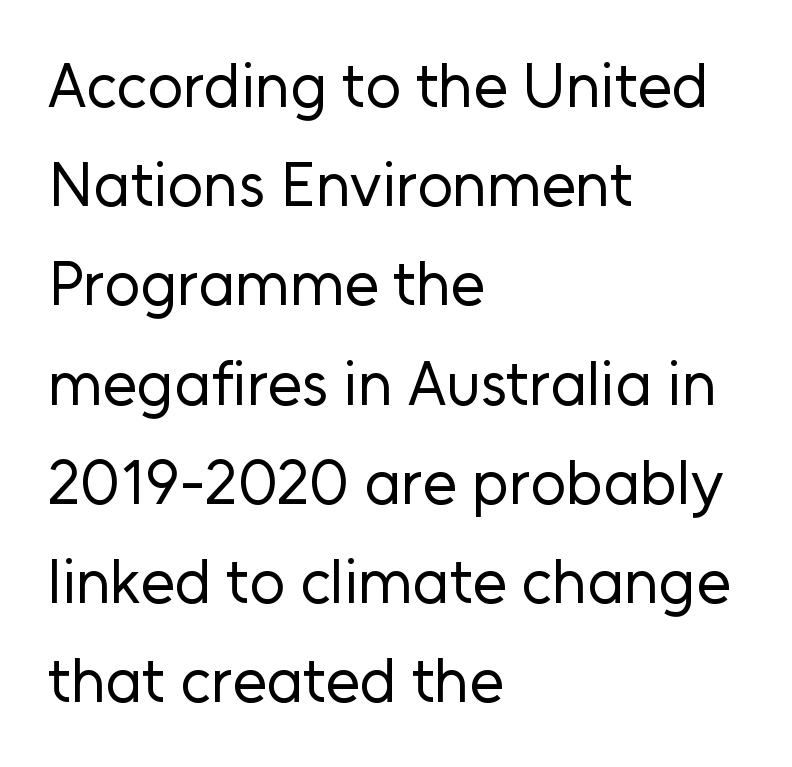
{"serif": "no", "italic": "no", "bold": "no", "weight": "regular", "width": "normal", "stroke_contrast": "low", "x_height": "medium", "monospaced": "no", "underline": "no", "align": "left", "line_spacing": "normal", "line_spacing_ratio": 1.6, "letter_spacing": "normal", "letter_spacing_em": 0.0, "glyph_px": 62}
